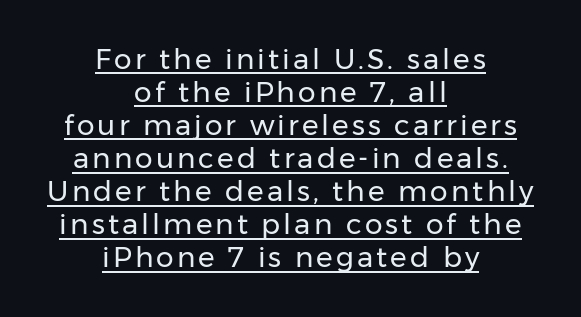
The image shows 28 px regular-weight sans-serif type, upright; set centered, line spacing 1.18x, underlined; low stroke contrast and a medium x-height.
